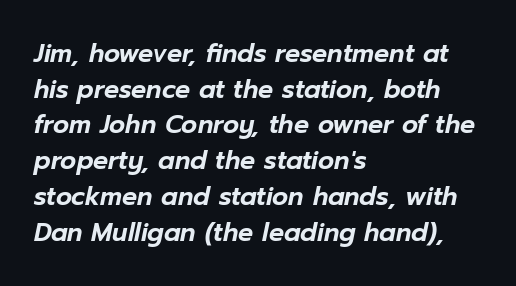
Q: Is the text italic (slanted)? A: Yes, it leans right by about 12 degrees.
Q: Is the text underlined? A: No.
Q: How is the paragraph aligned? A: Left-aligned.
Q: Is the spacing between letters normal or unusually wide? A: Normal.
Q: Is the spacing between lines tight, normal or loose? A: Normal.
